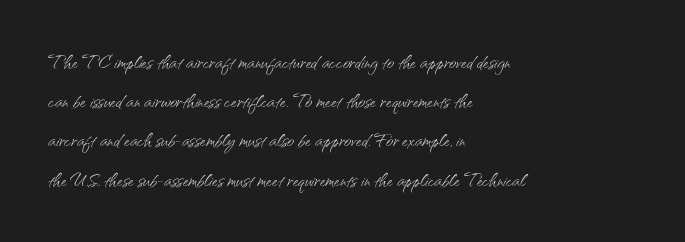
Is this a heavy cut? Hardly; it is regular or lighter. In CSS terms this would be text-align: left. Words appear dense and cohesive because spacing is normal. The gap between lines stays unmarked. Reading down the column, the eye jumps a familiar distance to each next line.
